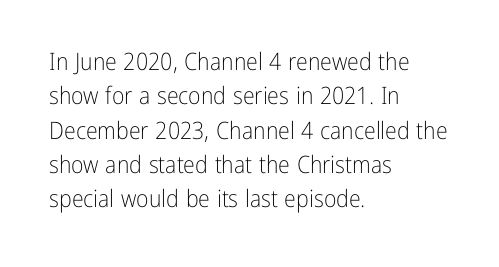
Vertical stems look standard width or narrower in stroke. Default kerning and tracking; the words read as compact shapes. These lines are set flush left with a ragged right edge. The baseline area is clear.
